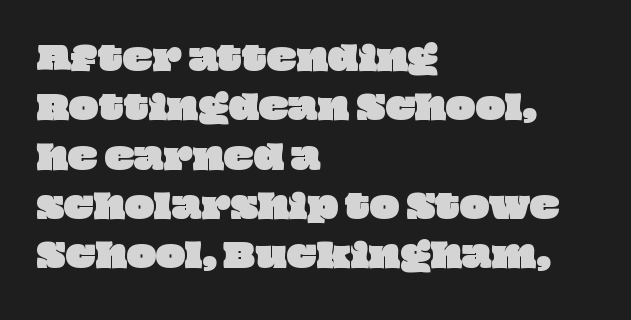
{"width": "wide", "stroke_contrast": "low", "x_height": "large", "monospaced": "no", "underline": "no", "align": "left", "line_spacing": "normal", "line_spacing_ratio": 1.59, "letter_spacing": "normal", "letter_spacing_em": 0.0, "glyph_px": 31}
